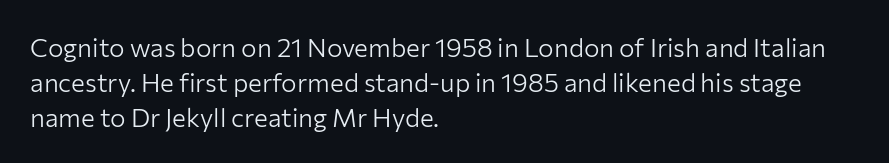
Q: Is the text bold? A: No.
Q: Is the text italic (slanted)? A: No, it is upright.
Q: Is the text underlined? A: No.
Q: How is the paragraph aligned? A: Left-aligned.
Q: Is the spacing between letters normal or unusually wide? A: Normal.
Q: Is the spacing between lines tight, normal or loose? A: Normal.
